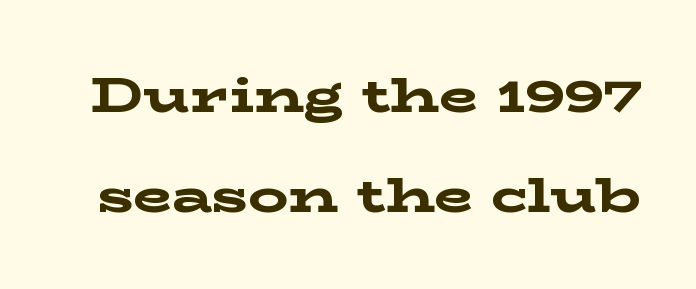
{"serif": "yes", "italic": "no", "bold": "yes", "weight": "bold", "width": "wide", "stroke_contrast": "low", "x_height": "medium", "monospaced": "no", "underline": "no", "line_spacing": "loose", "line_spacing_ratio": 2.0, "letter_spacing": "normal", "letter_spacing_em": 0.0, "glyph_px": 50}
